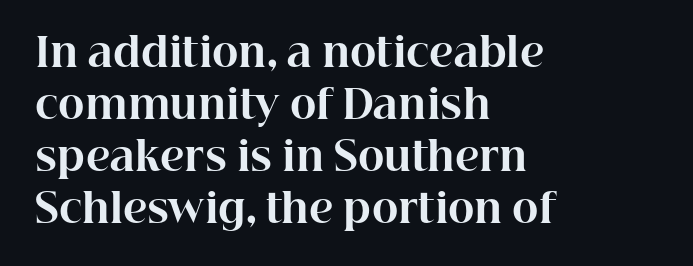
Caption: bold face, heavy strokes. Each new line begins a customary step beneath the previous one. Italic: no, the glyphs are upright roman. Compared with a centered layout, this one pins lines to the left instead. Looks like regular typesetting: each glyph gets only the width it needs.
